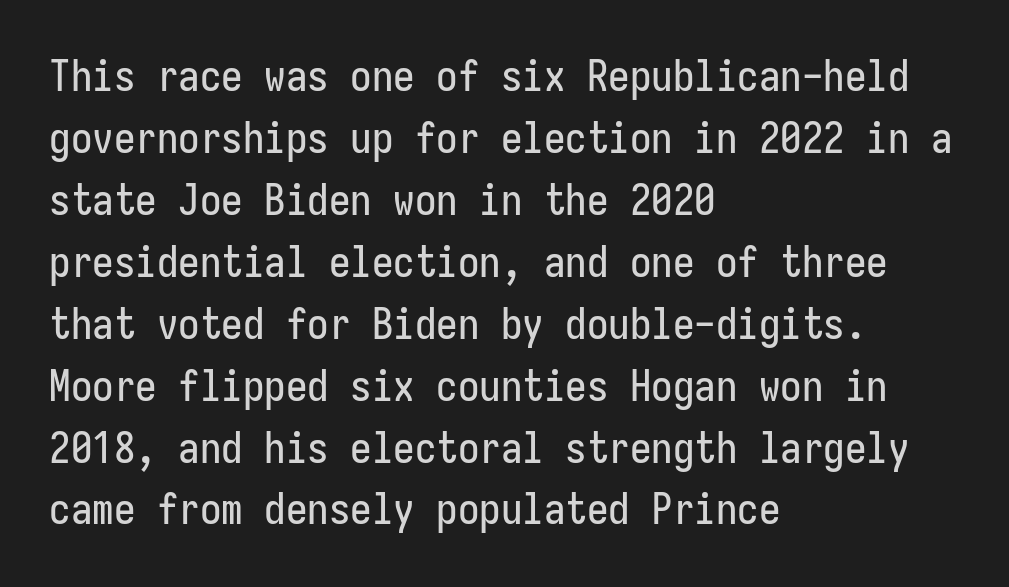
{"serif": "no", "italic": "no", "width": "condensed", "stroke_contrast": "low", "x_height": "medium", "underline": "no", "align": "left", "line_spacing": "normal", "line_spacing_ratio": 1.44, "letter_spacing": "normal", "letter_spacing_em": 0.0, "glyph_px": 43}
